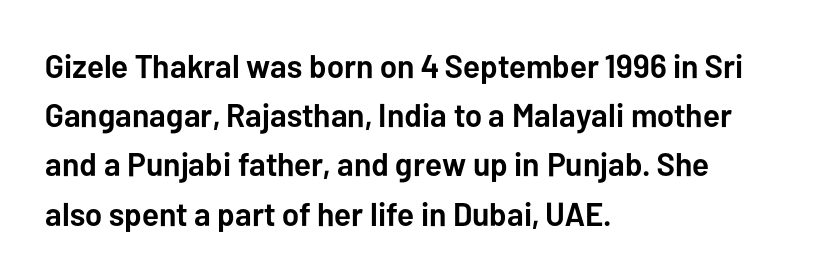
The image shows 33 px semibold sans-serif type, upright; set left-aligned, normal line spacing (1.49x), normal letter spacing, not underlined; low stroke contrast and a medium x-height.
